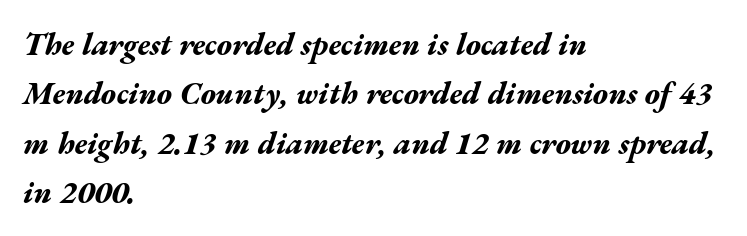
{"italic": "yes", "lean": "right", "slant_degrees": 17, "bold": "yes", "weight": "bold", "width": "wide", "stroke_contrast": "medium", "x_height": "medium", "monospaced": "no", "underline": "no", "align": "left", "line_spacing": "normal", "line_spacing_ratio": 1.59, "letter_spacing": "normal", "letter_spacing_em": 0.0, "glyph_px": 31}
